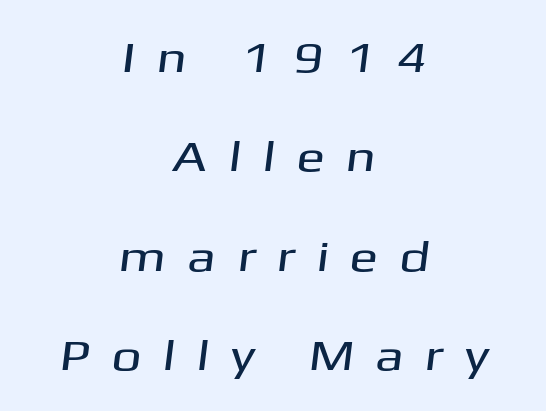
{"serif": "no", "width": "wide", "stroke_contrast": "medium", "x_height": "medium", "monospaced": "no", "underline": "no", "align": "center", "line_spacing": "loose", "line_spacing_ratio": 2.31, "letter_spacing": "wide", "letter_spacing_em": 0.48, "glyph_px": 43}
